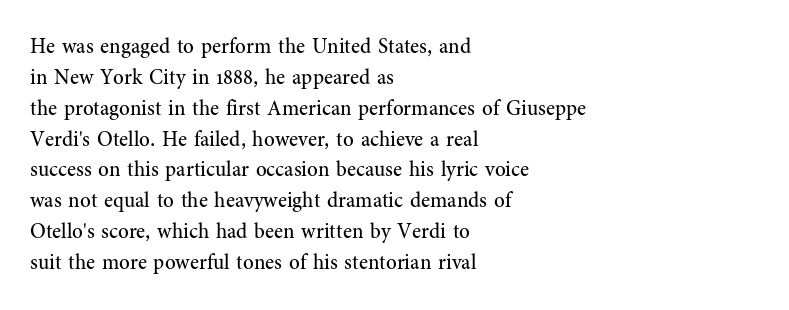
The image shows 21 px text type, upright; set left-aligned, normal line spacing (1.47x), normal letter spacing, not underlined.
